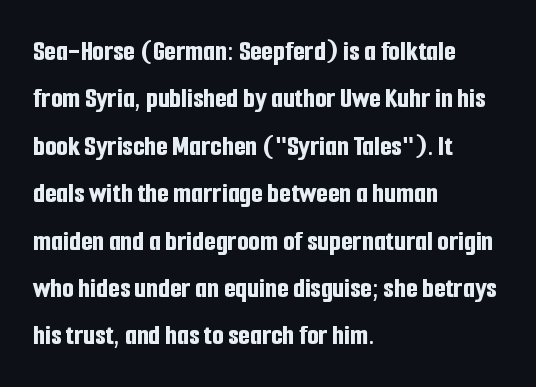
Is there any slant? The stems are plumb. Font category for this specimen: sans-serif. Caption: bold face, heavy strokes. Words float on clear page, feet unadorned. The face used here is proportionally spaced, like ordinary book or web type.
